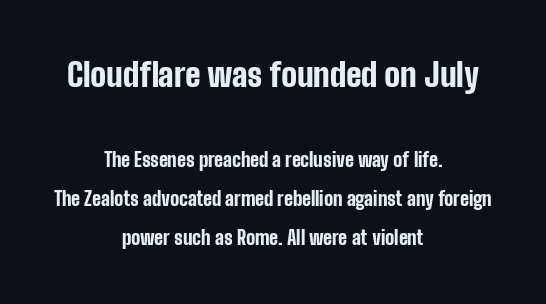
The image shows 33 px bold, condensed sans-serif type, upright; set centered, loose line spacing (2.05x), normal letter spacing, not underlined; the first (top) block is 1.74x larger; low stroke contrast and a medium x-height.
